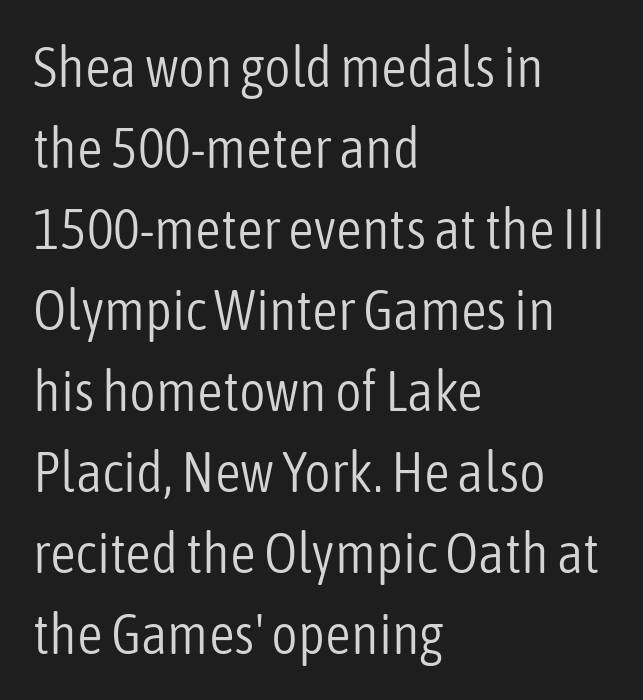
Q: Is the text bold? A: No.
Q: Is the text italic (slanted)? A: No, it is upright.
Q: Is the typeface a serif or a sans-serif typeface? A: Sans-serif.
Q: Is the text underlined? A: No.
Q: How is the paragraph aligned? A: Left-aligned.
Q: Is the spacing between letters normal or unusually wide? A: Normal.
Q: Is the spacing between lines tight, normal or loose? A: Normal.
Q: Width (condensed, normal, or wide)? A: Condensed.
Q: Stroke contrast? A: Low.
Q: x-height? A: Medium.
Q: Monospaced? A: No.
